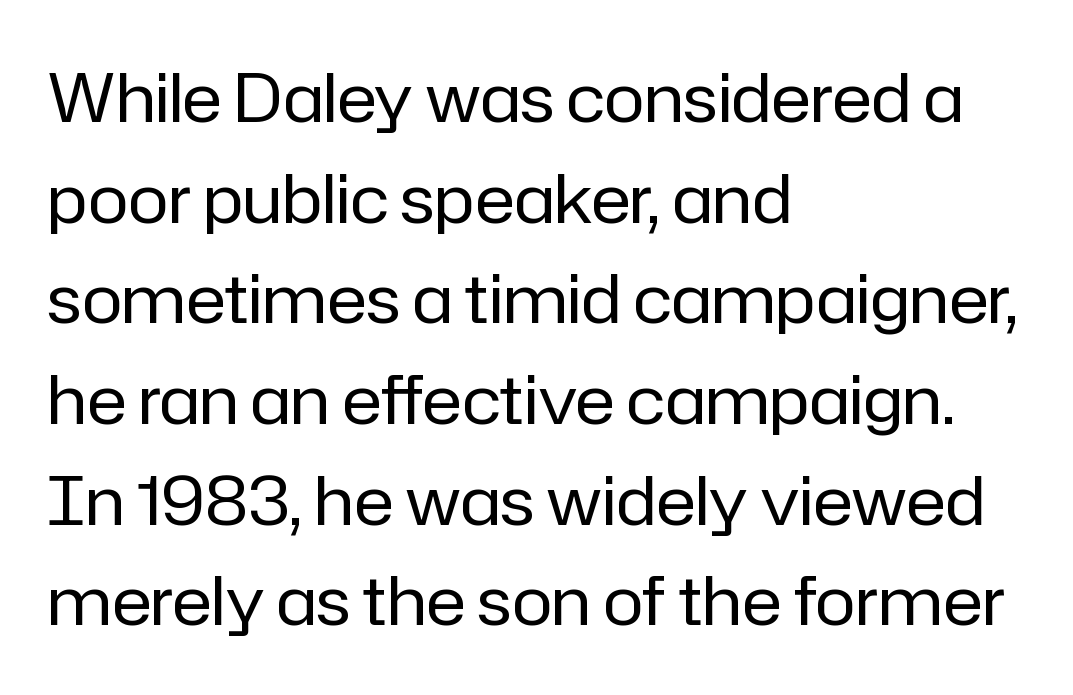
Q: Is the text bold? A: No.
Q: Is the text italic (slanted)? A: No, it is upright.
Q: Is the typeface a serif or a sans-serif typeface? A: Sans-serif.
Q: Is the text underlined? A: No.
Q: How is the paragraph aligned? A: Left-aligned.
Q: Is the spacing between letters normal or unusually wide? A: Normal.
Q: Is the spacing between lines tight, normal or loose? A: Normal.
Q: Width (condensed, normal, or wide)? A: Normal.
Q: Stroke contrast? A: Low.
Q: x-height? A: Medium.
Q: Monospaced? A: No.
